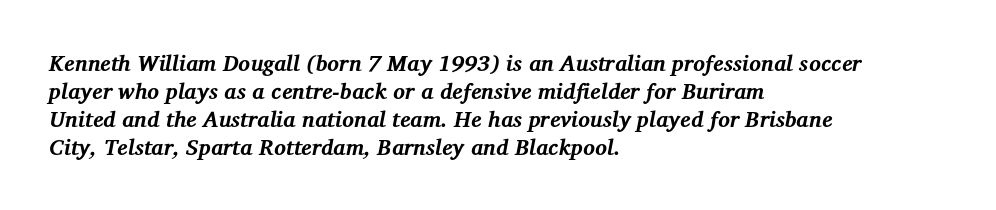
The image shows 22 px bold type, italic (leaning right); set left-aligned, normal line spacing (1.27x), normal letter spacing, not underlined.
